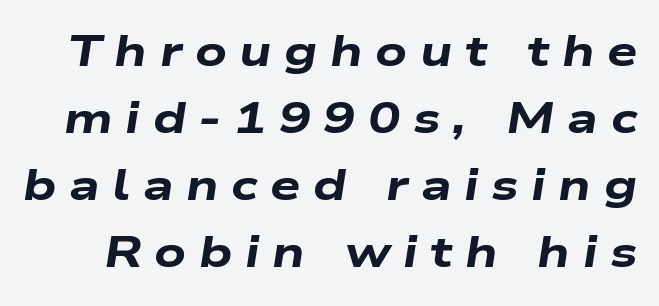
Q: Is the text bold? A: Yes.
Q: Is the text italic (slanted)? A: Yes, it leans right by about 9 degrees.
Q: Is the text underlined? A: No.
Q: Is the spacing between letters normal or unusually wide? A: Unusually wide.
Q: Is the spacing between lines tight, normal or loose? A: Normal.
Q: Width (condensed, normal, or wide)? A: Wide.
Q: Stroke contrast? A: Low.
Q: x-height? A: Medium.
Q: Monospaced? A: No.
